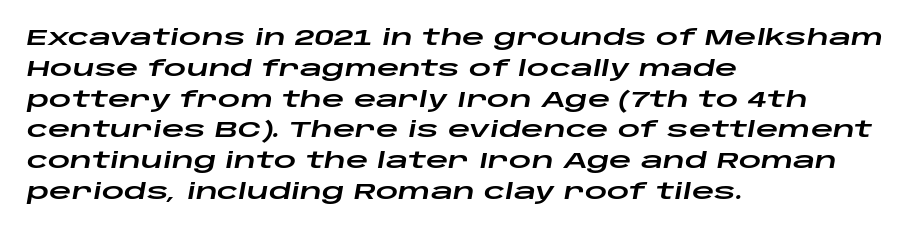
{"italic": "yes", "lean": "right", "slant_degrees": 10, "underline": "no", "align": "left", "line_spacing": "normal", "line_spacing_ratio": 1.4, "letter_spacing": "normal", "letter_spacing_em": 0.0, "glyph_px": 22}
